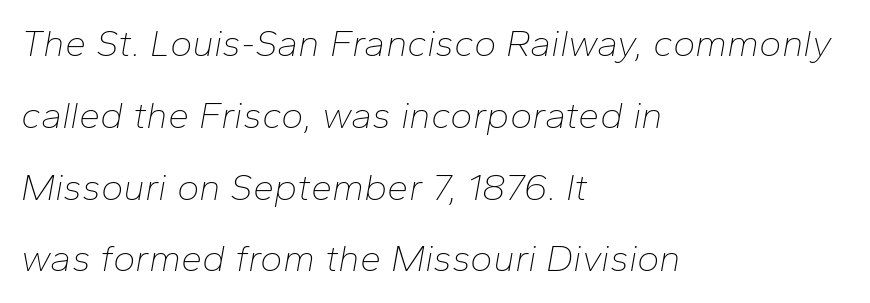
What stands out about the letter spacing? Nothing — it is the standard amount. Unbolded letterforms with no extra heft. Varying glyph widths throughout — classic text-font behaviour. Italic? Definitely — the glyphs are oblique.
